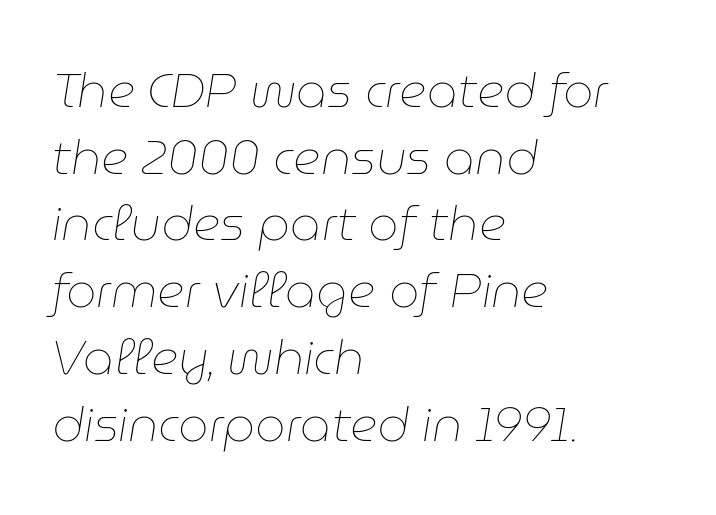
The image shows 48 px thin type, italic (leaning right); set left-aligned, normal line spacing (1.39x), normal letter spacing, not underlined; low stroke contrast and a medium x-height.
